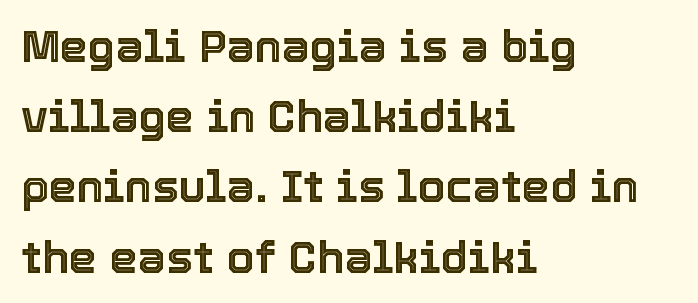
Words float on clear page, feet unadorned. Reading down the block, your eye returns to a fixed left position each line. The letters advance in unequal steps, a hallmark of proportional type. Honestly, the row spacing looks completely unremarkable. This is roman type, the default non-slanted kind. Nobody touched the tracking dial on this one.
